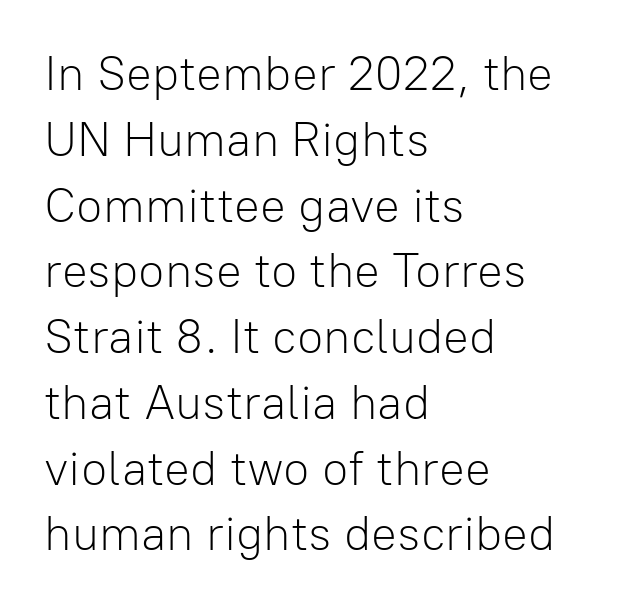
Q: Is the text bold? A: No.
Q: Is the text italic (slanted)? A: No, it is upright.
Q: Is the typeface a serif or a sans-serif typeface? A: Sans-serif.
Q: Is the text underlined? A: No.
Q: How is the paragraph aligned? A: Left-aligned.
Q: Is the spacing between letters normal or unusually wide? A: Normal.
Q: Is the spacing between lines tight, normal or loose? A: Normal.
Q: Width (condensed, normal, or wide)? A: Normal.
Q: Stroke contrast? A: Low.
Q: x-height? A: Medium.
Q: Monospaced? A: No.
